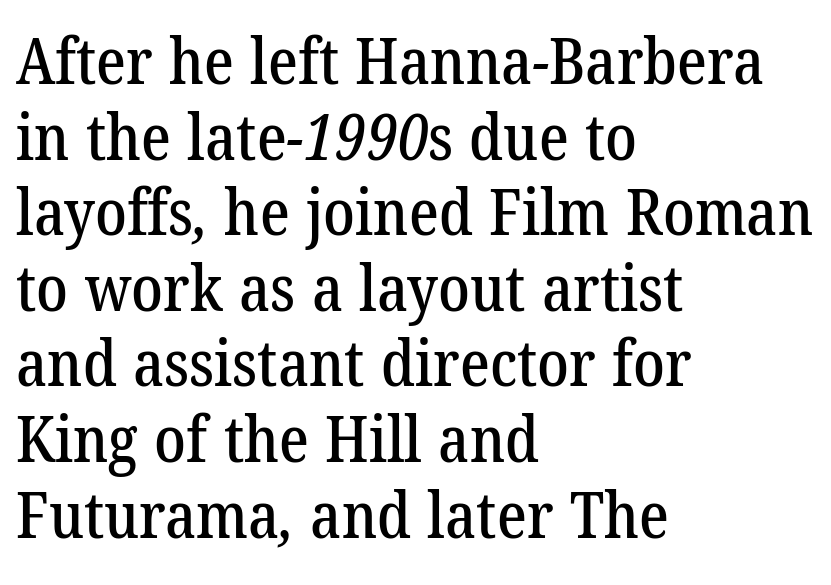
{"serif": "yes", "width": "normal", "stroke_contrast": "low", "x_height": "medium", "monospaced": "no", "underline": "no", "align": "left", "line_spacing_ratio": 1.2, "letter_spacing": "normal", "letter_spacing_em": 0.0, "glyph_px": 63}
